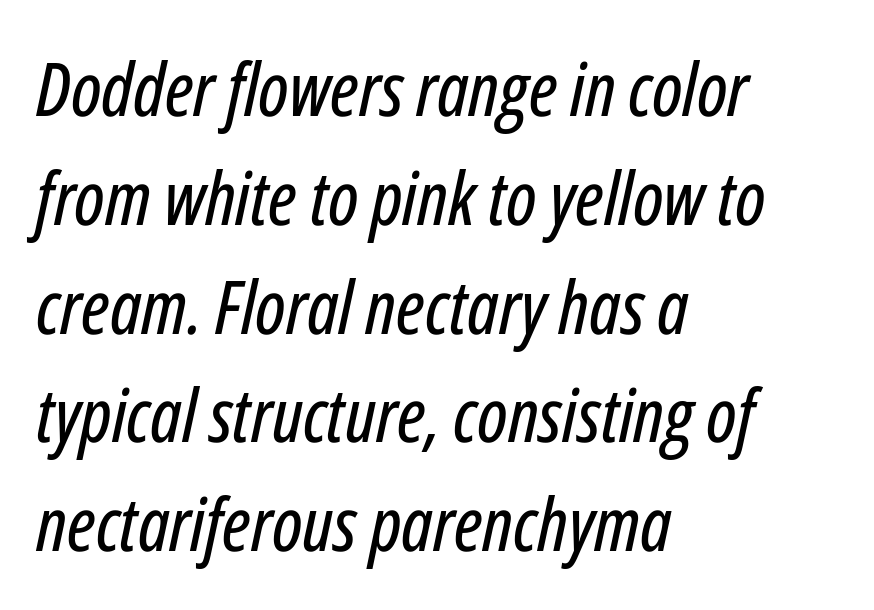
Layout note: lines flush left. Posture: slanted. Plain, unruled lines of type. Character widths vary here, with narrow letters taking less room than wide ones.
